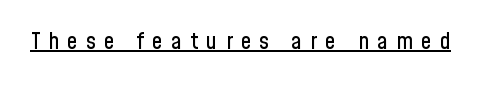
Quick note: not italic, upright. This rendering widens character spacing well past its baseline value. Descenders here cross a horizontal rule under the line.
